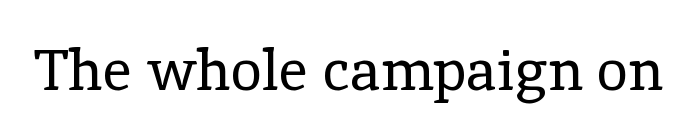
The image shows 57 px regular-weight serif type, upright; set normal letter spacing, not underlined; a medium x-height.
